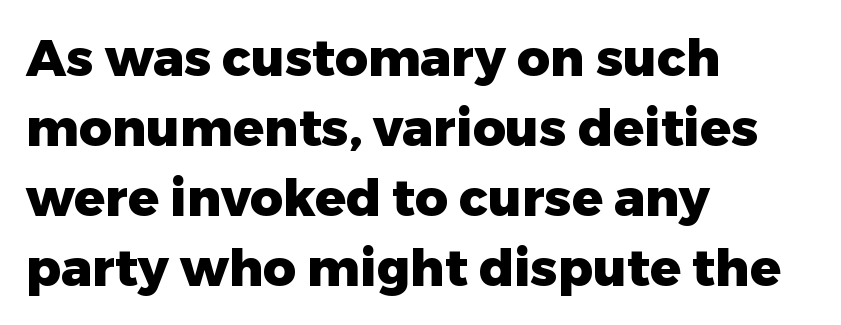
{"serif": "no", "italic": "no", "bold": "yes", "weight": "heavy", "width": "normal", "stroke_contrast": "low", "x_height": "medium", "monospaced": "no", "underline": "no", "align": "left", "line_spacing": "normal", "line_spacing_ratio": 1.37, "letter_spacing": "normal", "letter_spacing_em": 0.0, "glyph_px": 51}
